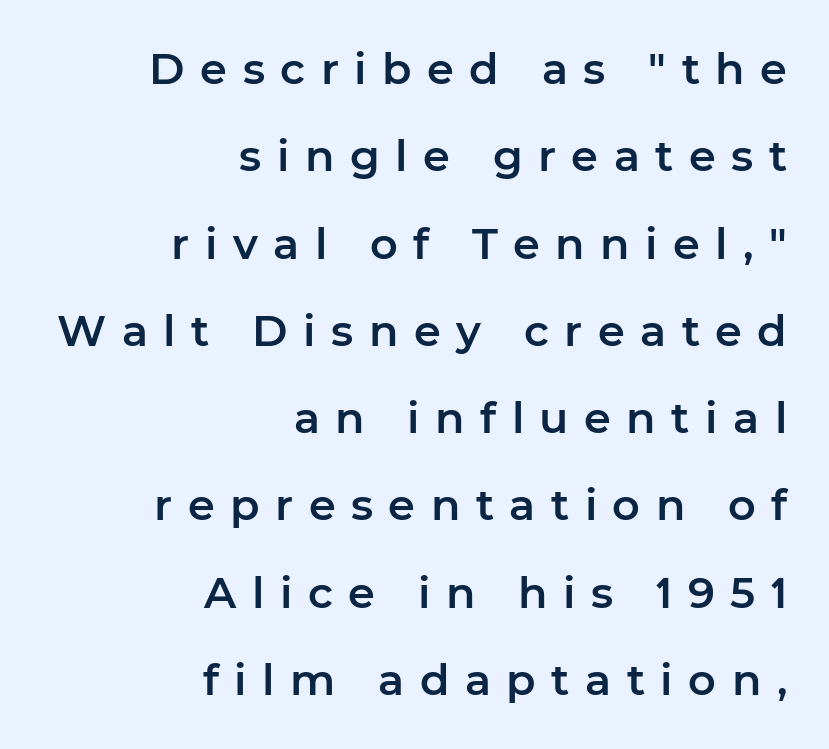
Here the designer chose a conventional face with non-uniform glyph widths. The font's upright variant was chosen for this text. A flush-right, rag-left setting is used for this passage. Each letter's strokes conclude bluntly, with no projecting serifs.
